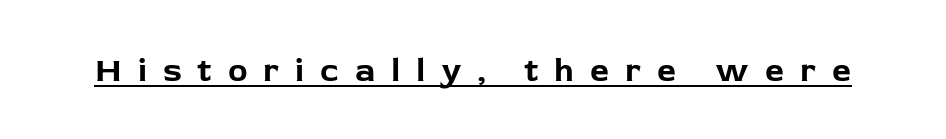
Q: Is the text bold? A: Yes.
Q: Is the text italic (slanted)? A: No, it is upright.
Q: Is the typeface a serif or a sans-serif typeface? A: Sans-serif.
Q: Is the text underlined? A: Yes.
Q: Is the spacing between letters normal or unusually wide? A: Unusually wide.
Q: Width (condensed, normal, or wide)? A: Normal.
Q: Stroke contrast? A: Low.
Q: x-height? A: Medium.
Q: Monospaced? A: No.
